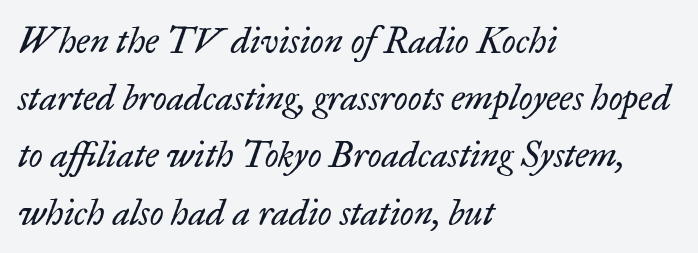
{"serif": "yes", "italic": "yes", "lean": "right", "slant_degrees": 17, "bold": "no", "weight": "regular", "width": "normal", "stroke_contrast": "low", "x_height": "small", "monospaced": "no", "underline": "no", "align": "left", "line_spacing": "normal", "line_spacing_ratio": 1.59, "letter_spacing": "normal", "letter_spacing_em": 0.0, "glyph_px": 36}
